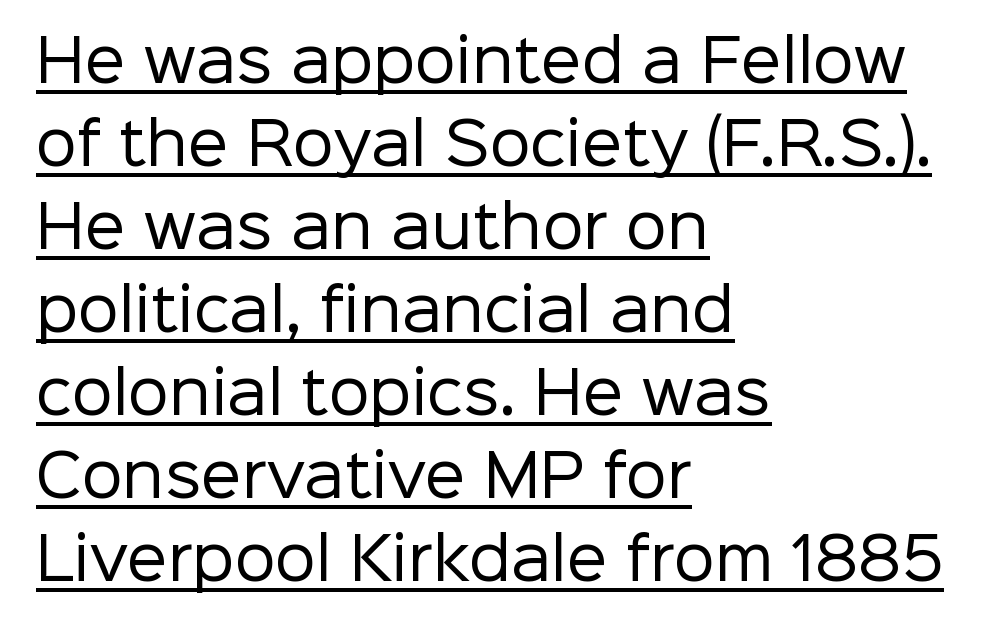
{"serif": "no", "italic": "no", "bold": "no", "weight": "regular", "width": "normal", "stroke_contrast": "low", "x_height": "medium", "monospaced": "no", "underline": "yes", "align": "left", "line_spacing": "normal", "line_spacing_ratio": 1.43, "letter_spacing": "normal", "letter_spacing_em": 0.0, "glyph_px": 58}
